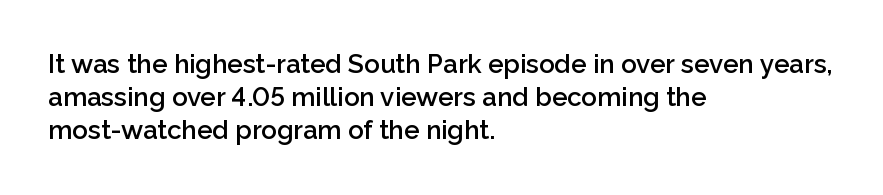
Q: Is the text bold? A: Semi-bold.
Q: Is the text italic (slanted)? A: No, it is upright.
Q: Is the text underlined? A: No.
Q: How is the paragraph aligned? A: Left-aligned.
Q: Is the spacing between letters normal or unusually wide? A: Normal.
Q: Is the spacing between lines tight, normal or loose? A: Normal.
